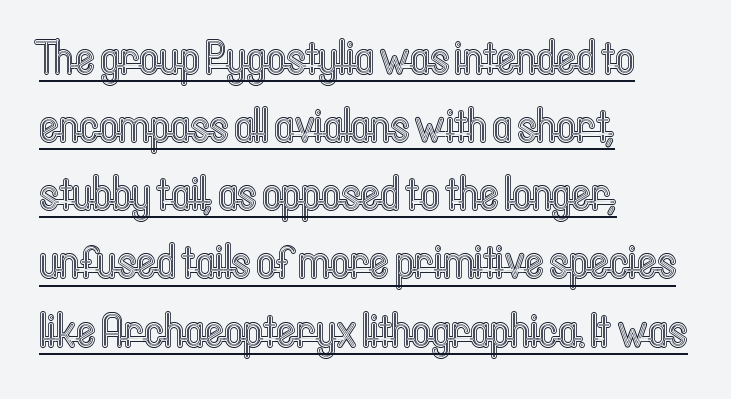
Q: Is the text italic (slanted)? A: No, it is upright.
Q: Is the text underlined? A: Yes.
Q: How is the paragraph aligned? A: Left-aligned.
Q: Is the spacing between letters normal or unusually wide? A: Normal.
Q: Is the spacing between lines tight, normal or loose? A: Normal.
Q: Width (condensed, normal, or wide)? A: Condensed.
Q: x-height? A: Medium.
Q: Monospaced? A: No.
